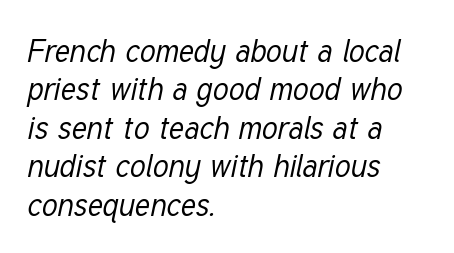
The image shows 31 px regular-weight, condensed type, italic (leaning right); set left-aligned, line spacing 1.24x, normal letter spacing, not underlined; low stroke contrast and a medium x-height.
